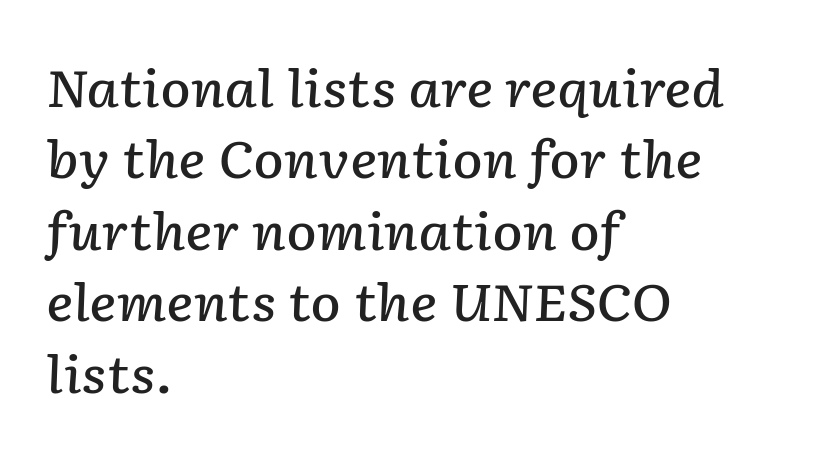
The image shows 51 px semibold type, italic (leaning right); set left-aligned, normal line spacing (1.4x), normal letter spacing, not underlined; low stroke contrast and a medium x-height.
